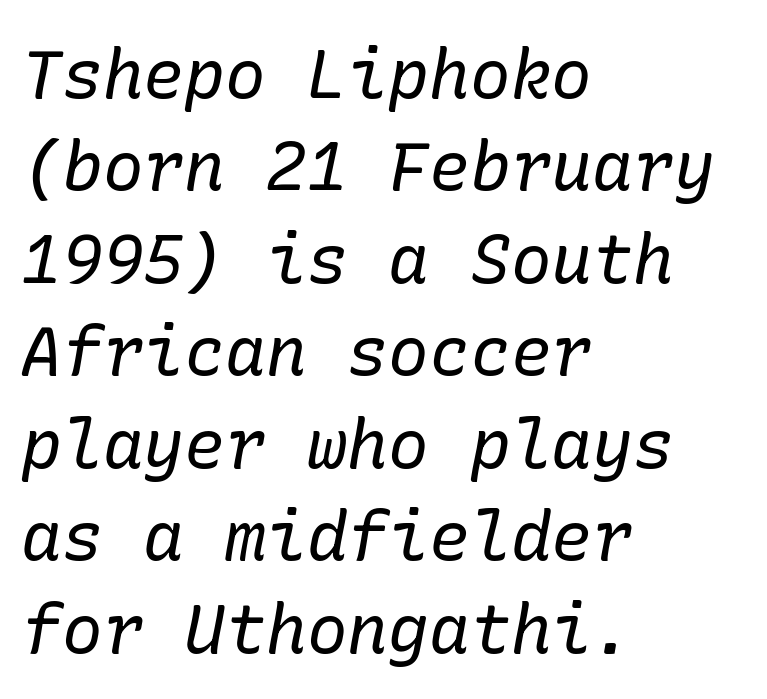
Each word holds together tightly as a unit, with standard inter-letter gaps. This is oblique type, the kind used for emphasis or titles. One-word summary of the alignment: left.
